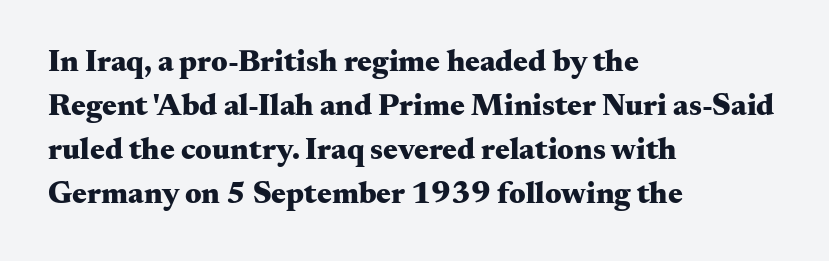
Q: Is the text bold? A: Yes.
Q: Is the text italic (slanted)? A: No, it is upright.
Q: Is the typeface a serif or a sans-serif typeface? A: Serif.
Q: Is the text underlined? A: No.
Q: How is the paragraph aligned? A: Left-aligned.
Q: Is the spacing between letters normal or unusually wide? A: Normal.
Q: Is the spacing between lines tight, normal or loose? A: Normal.
Q: Width (condensed, normal, or wide)? A: Wide.
Q: Stroke contrast? A: Medium.
Q: x-height? A: Small.
Q: Monospaced? A: No.
